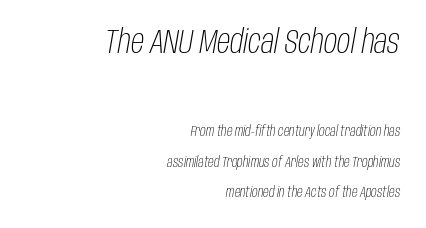
{"italic": "yes", "lean": "right", "slant_degrees": 10, "bold": "no", "weight": "light", "width": "condensed", "stroke_contrast": "low", "x_height": "large", "monospaced": "no", "underline": "no", "align": "right", "line_spacing": "loose", "line_spacing_ratio": 2.18, "letter_spacing": "normal", "letter_spacing_em": 0.0, "larger_block": "first", "size_ratio": 2.36, "glyph_px": 33}
